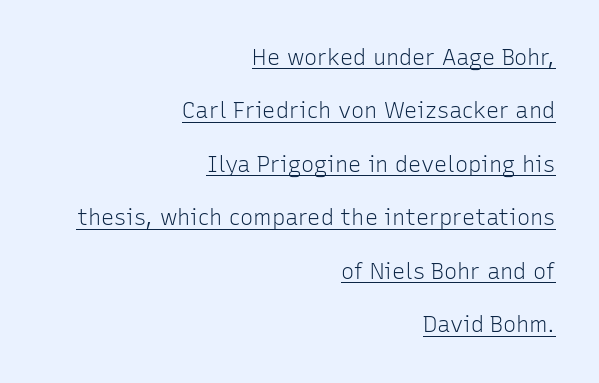
{"italic": "no", "bold": "no", "underline": "yes", "align": "right", "line_spacing": "loose", "line_spacing_ratio": 2.43, "letter_spacing": "normal", "letter_spacing_em": 0.0, "glyph_px": 22}
